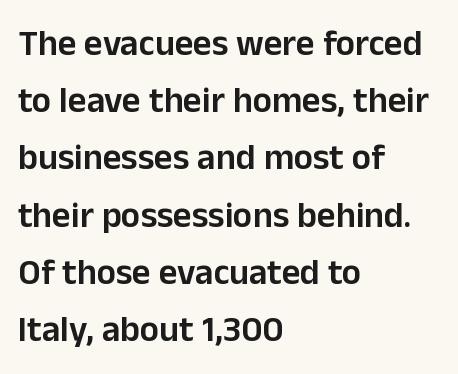
Q: Is the text bold? A: Semi-bold.
Q: Is the text italic (slanted)? A: No, it is upright.
Q: Is the typeface a serif or a sans-serif typeface? A: Sans-serif.
Q: Is the text underlined? A: No.
Q: How is the paragraph aligned? A: Left-aligned.
Q: Is the spacing between letters normal or unusually wide? A: Normal.
Q: Is the spacing between lines tight, normal or loose? A: Normal.
Q: Width (condensed, normal, or wide)? A: Normal.
Q: Stroke contrast? A: Low.
Q: x-height? A: Medium.
Q: Monospaced? A: No.
